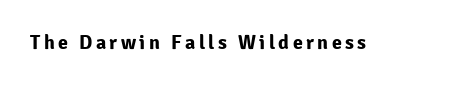
The image shows 20 px bold type, upright; set not underlined.
